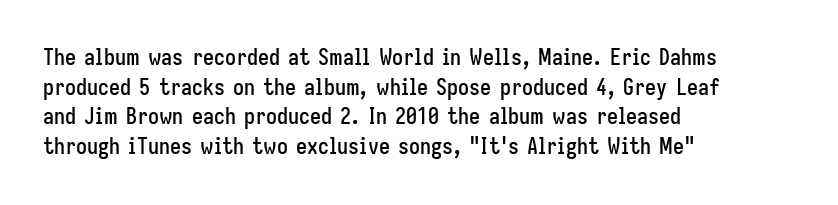
The passage shown stacks its lines at a standard gap. Look at the tracking — it's just the regular setting, nothing added. A typesetter would mark this as roman, not italic. Underlining? Definitely not there. One-word summary of the alignment: left.
